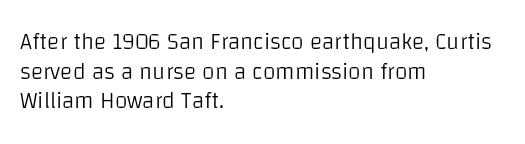
The lines sit at an ordinary, default distance from one another. The rag falls on the right side of this text block. The characters are drawn with everyday or finer stroke widths. Descender tails drop into unmarked territory.
